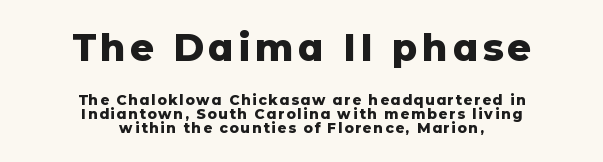
The image shows 37 px heavy sans-serif type, upright; set centered, tight line spacing (0.99x), not underlined; the first (top) block is 2.64x larger; low stroke contrast and a medium x-height.
